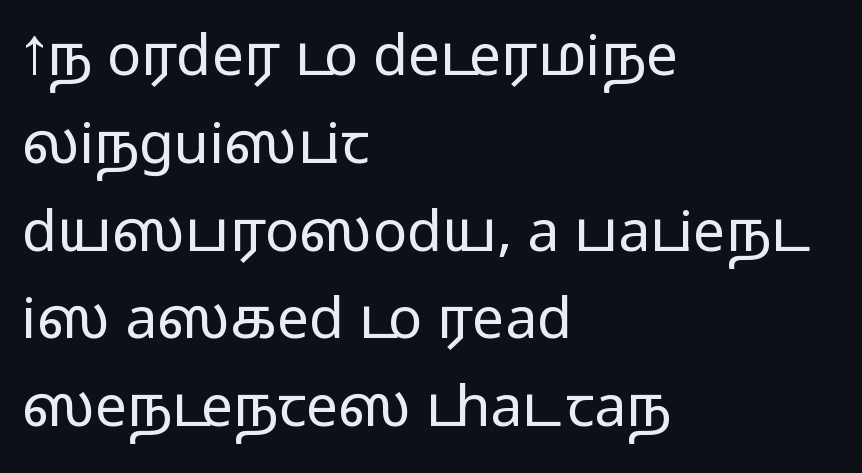
Honestly, there is no underline to notice here at all. Is there any slant? The stems are plumb. Compared with a centered layout, this one pins lines to the left instead. No extra ink here — the face is not bold. The tracking reads as untouched default to a designer's eye. Line spacing here is normal.
